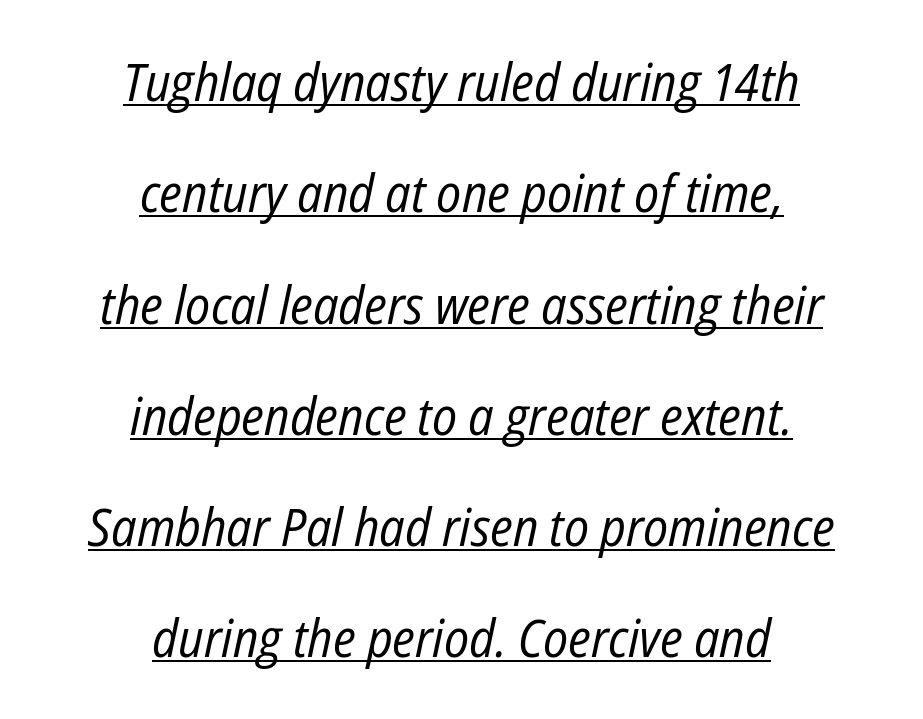
The image shows 52 px regular-weight, condensed type, italic (leaning right); set centered, loose line spacing (2.14x), normal letter spacing, underlined; low stroke contrast and a medium x-height.
